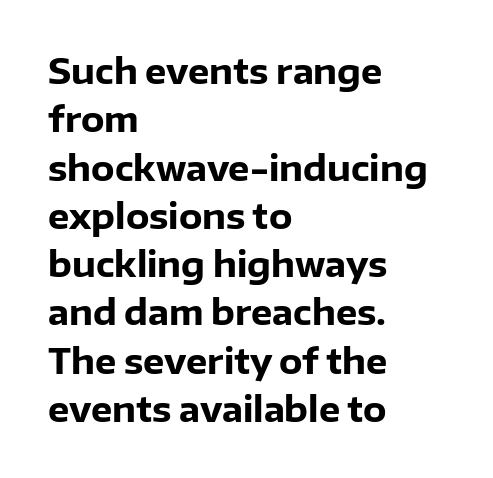
Unlike italic type, these characters show no tilt at all. Varying glyph widths throughout — classic text-font behaviour. Nobody drew a line under any word here. To sum up the face: it is a sans, with no serifs.
